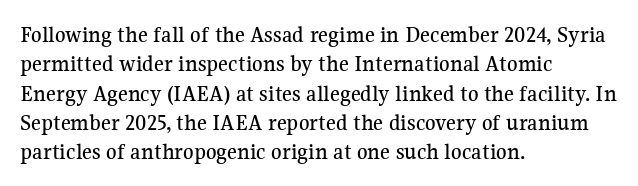
Q: Is the text italic (slanted)? A: No, it is upright.
Q: Is the text underlined? A: No.
Q: How is the paragraph aligned? A: Left-aligned.
Q: Is the spacing between letters normal or unusually wide? A: Normal.
